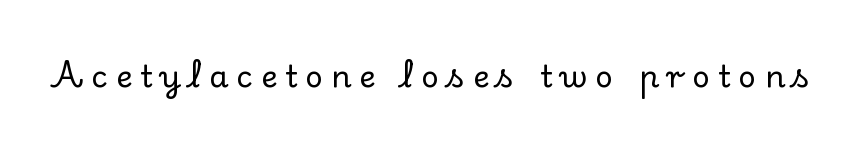
{"serif": "yes", "italic": "no", "width": "normal", "stroke_contrast": "low", "x_height": "small", "monospaced": "no", "underline": "no", "letter_spacing": "wide", "letter_spacing_em": 0.26, "glyph_px": 31}
